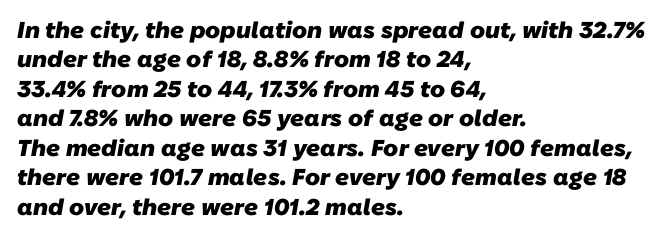
The vertical gap from one line to the next is medium. The characters look thick and weighty, a clear bold. Underlining? Definitely not there. This rendering uses left alignment, leaving the right contour irregular.
